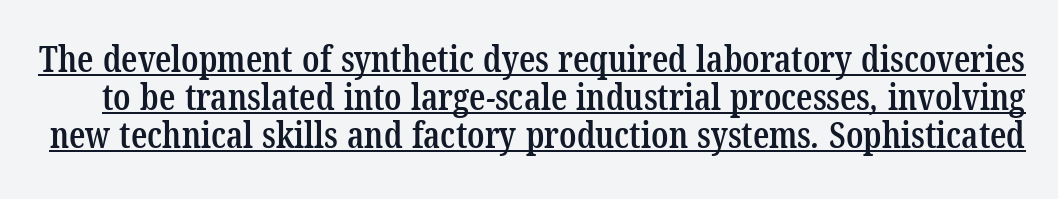
Q: Is the text bold? A: Semi-bold.
Q: Is the typeface a serif or a sans-serif typeface? A: Serif.
Q: Is the text underlined? A: Yes.
Q: Is the spacing between letters normal or unusually wide? A: Normal.
Q: Is the spacing between lines tight, normal or loose? A: Tight.
Q: Width (condensed, normal, or wide)? A: Condensed.
Q: Stroke contrast? A: Low.
Q: x-height? A: Medium.
Q: Monospaced? A: No.
